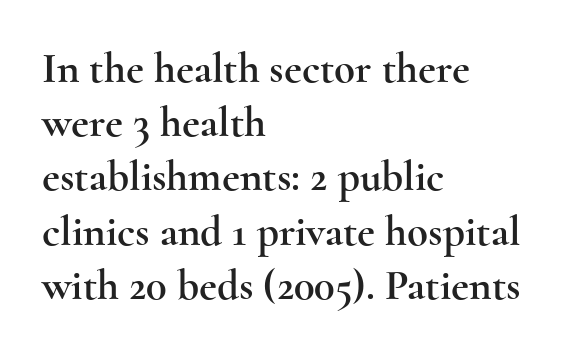
Q: Is the text italic (slanted)? A: No, it is upright.
Q: Is the typeface a serif or a sans-serif typeface? A: Serif.
Q: Is the text underlined? A: No.
Q: How is the paragraph aligned? A: Left-aligned.
Q: Is the spacing between letters normal or unusually wide? A: Normal.
Q: Is the spacing between lines tight, normal or loose? A: Normal.
Q: Width (condensed, normal, or wide)? A: Wide.
Q: x-height? A: Small.
Q: Monospaced? A: No.
